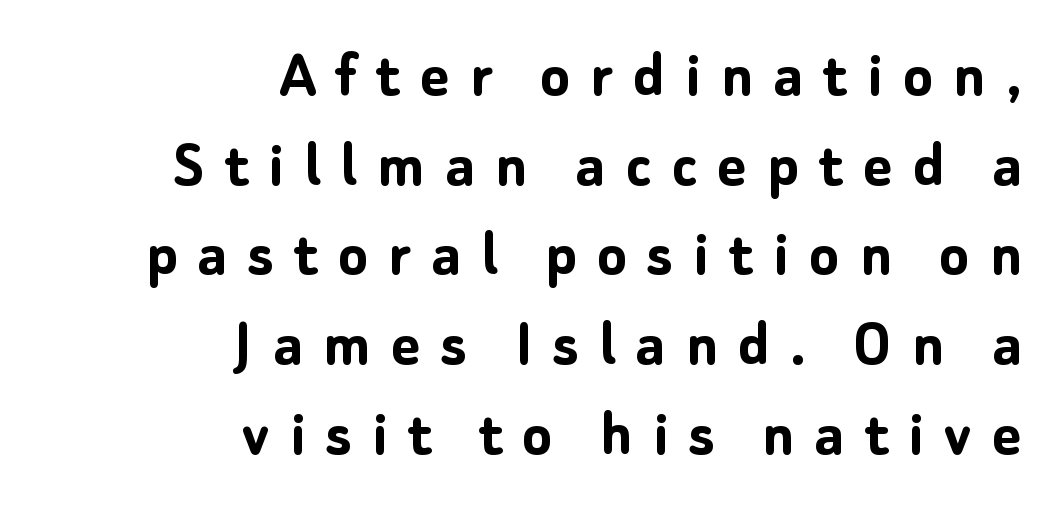
What stands out about the letter spacing? Its width — letters are far apart. Strong, thick strokes mark this as bold type. Proportional: the letters do not fall into vertical columns. The paragraph has a hard right edge and a soft left edge.
